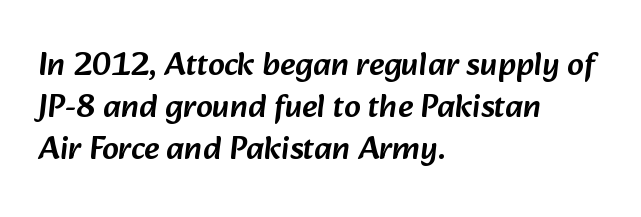
Each letter's strokes conclude bluntly, with no projecting serifs. Anything drawn beneath the words? Only blank space. The rendering uses natural spacing where letterforms have individual widths. Typeset ragged right — the left edge is the straight one.
